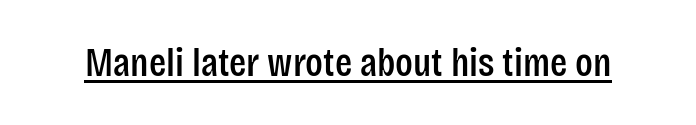
Q: Is the text italic (slanted)? A: No, it is upright.
Q: Is the typeface a serif or a sans-serif typeface? A: Sans-serif.
Q: Is the text underlined? A: Yes.
Q: Is the spacing between letters normal or unusually wide? A: Normal.
Q: Width (condensed, normal, or wide)? A: Condensed.
Q: Stroke contrast? A: Low.
Q: x-height? A: Large.
Q: Monospaced? A: No.
